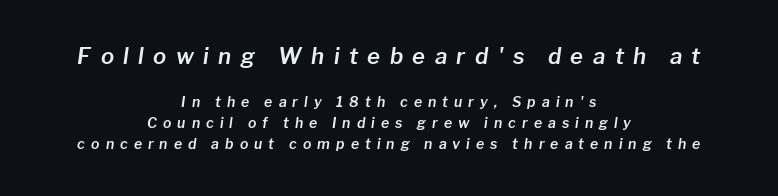
Q: Is the text italic (slanted)? A: Yes, it leans right by about 8 degrees.
Q: Is the text underlined? A: No.
Q: How is the paragraph aligned? A: Centered.
Q: Is the spacing between letters normal or unusually wide? A: Unusually wide.
Q: Is the spacing between lines tight, normal or loose? A: Normal.
Q: Which block of text is set in a larger size, the first (top) or the second (bottom)? A: The first (top) one.
